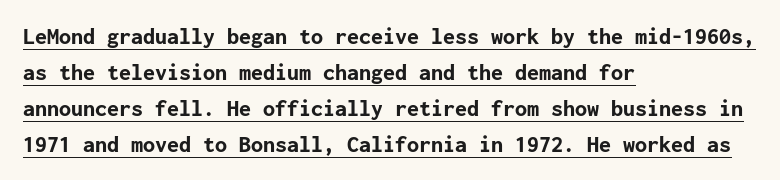
Q: Is the text bold? A: Yes.
Q: Is the text italic (slanted)? A: No, it is upright.
Q: Is the text underlined? A: Yes.
Q: How is the paragraph aligned? A: Left-aligned.
Q: Is the spacing between letters normal or unusually wide? A: Normal.
Q: Is the spacing between lines tight, normal or loose? A: Normal.
